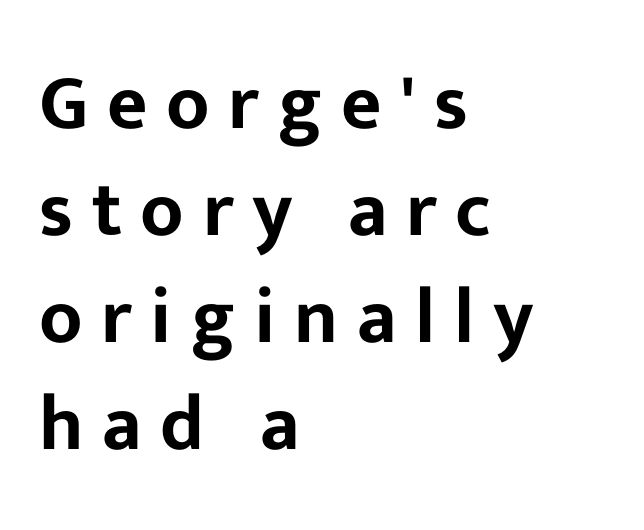
The image shows 78 px sans-serif type, upright; set left-aligned, normal line spacing (1.37x), unusually wide letter spacing (+0.24 em), not underlined; low stroke contrast and a medium x-height.
